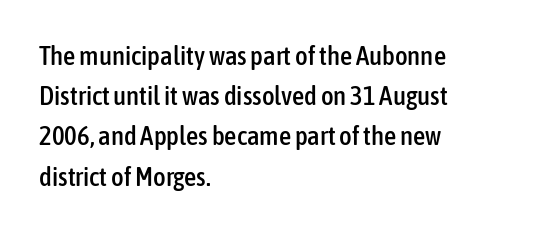
The image shows 27 px text type, upright; set left-aligned, normal line spacing (1.49x), normal letter spacing, not underlined.
